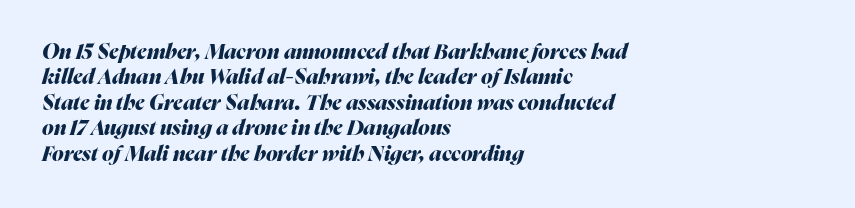
The image shows 21 px bold type, italic (leaning right); set left-aligned, line spacing 1.21x, normal letter spacing, not underlined.
